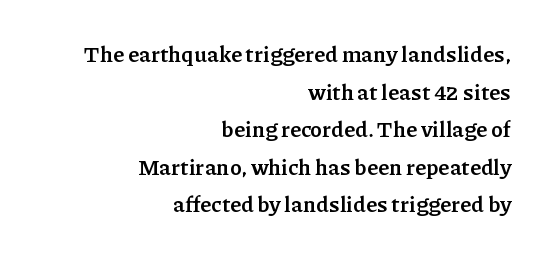
{"italic": "no", "bold": "yes", "underline": "no", "align": "right", "line_spacing_ratio": 1.71, "letter_spacing": "normal", "letter_spacing_em": 0.0, "glyph_px": 22}
